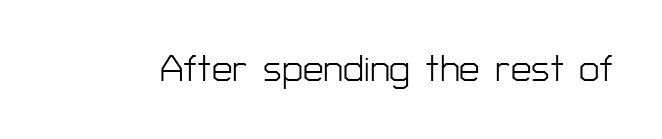
Q: Is the text bold? A: No.
Q: Is the text italic (slanted)? A: No, it is upright.
Q: Is the typeface a serif or a sans-serif typeface? A: Sans-serif.
Q: Is the text underlined? A: No.
Q: Is the spacing between letters normal or unusually wide? A: Normal.
Q: Width (condensed, normal, or wide)? A: Normal.
Q: Stroke contrast? A: Low.
Q: x-height? A: Medium.
Q: Monospaced? A: No.
